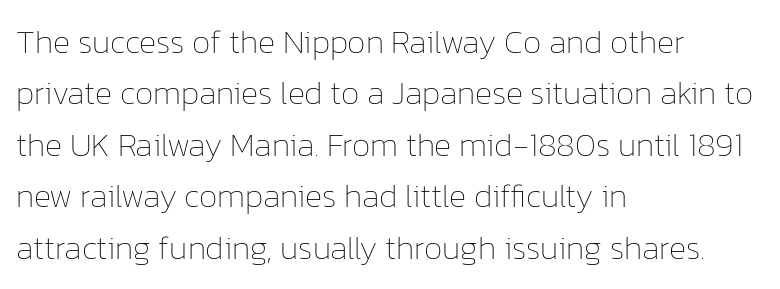
This is not heavy type; no bold has been used. Each letter keeps its own natural width here, so spacing adapts to shape. The text block is weighted toward the left margin, trailing off unevenly rightward. Has an underline been added? It has not. Unlike italic type, these characters show no tilt at all.
